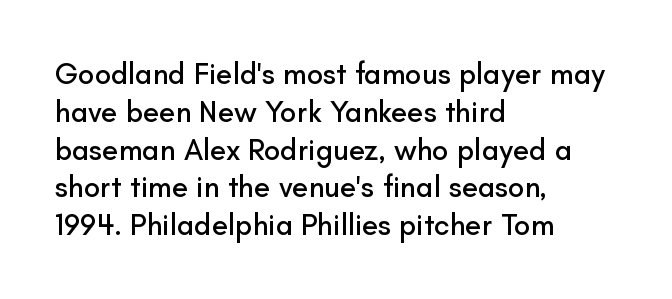
A typesetter would call this leading conventional body-copy spacing. The area under the type is left untouched. These lines are rendered in a variable-pitch font. The typography opts for an upright posture over an oblique one.
